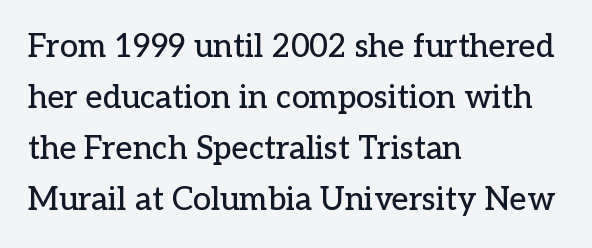
Characters remain perfectly vertical along every line. The lines are quadded left. This sample has the flowing, uneven cadence of proportional lettering. Summary of vertical rhythm: regular, with standard interline spacing. Here the glyphs are tracked normally, forming tight word shapes. The rendering shows small feet on the letterforms — a serif design.
